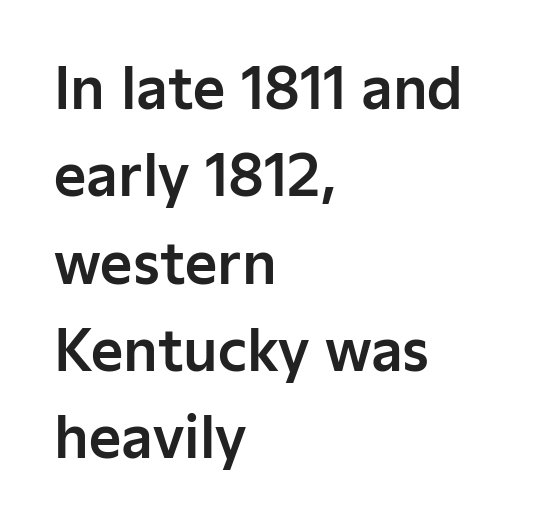
{"serif": "no", "italic": "no", "width": "normal", "stroke_contrast": "low", "x_height": "medium", "monospaced": "no", "underline": "no", "align": "left", "line_spacing": "normal", "line_spacing_ratio": 1.56, "letter_spacing": "normal", "letter_spacing_em": 0.0, "glyph_px": 56}
